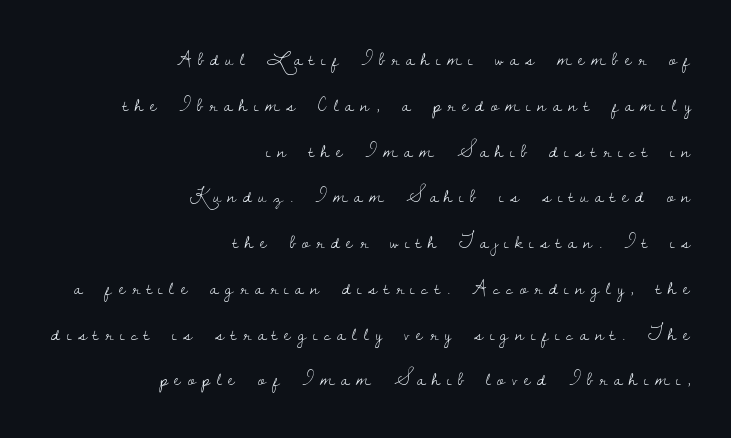
Q: Is the text bold? A: No.
Q: Is the text italic (slanted)? A: Yes.
Q: Is the text underlined? A: No.
Q: How is the paragraph aligned? A: Right-aligned.
Q: Is the spacing between letters normal or unusually wide? A: Unusually wide.
Q: Is the spacing between lines tight, normal or loose? A: Loose.
